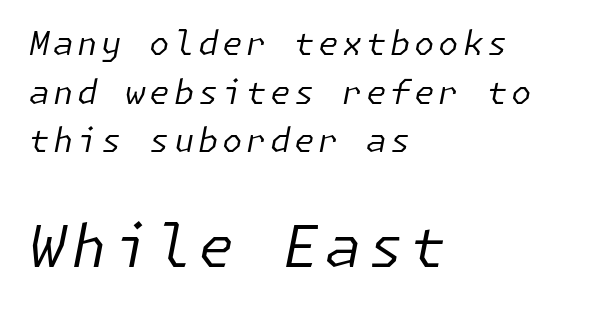
Q: Is the text bold? A: No.
Q: Is the text italic (slanted)? A: Yes, it leans right by about 11 degrees.
Q: Is the text underlined? A: No.
Q: How is the paragraph aligned? A: Left-aligned.
Q: Is the spacing between lines tight, normal or loose? A: Normal.
Q: Which block of text is set in a larger size, the first (top) or the second (bottom)? A: The second (bottom) one.
Q: Width (condensed, normal, or wide)? A: Normal.
Q: Stroke contrast? A: Low.
Q: x-height? A: Medium.
